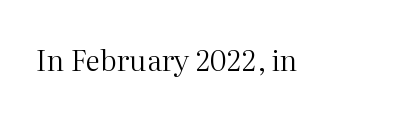
Q: Is the text bold? A: No.
Q: Is the text italic (slanted)? A: No, it is upright.
Q: Is the typeface a serif or a sans-serif typeface? A: Serif.
Q: Is the text underlined? A: No.
Q: Is the spacing between letters normal or unusually wide? A: Normal.
Q: Width (condensed, normal, or wide)? A: Normal.
Q: Stroke contrast? A: Medium.
Q: x-height? A: Medium.
Q: Monospaced? A: No.
